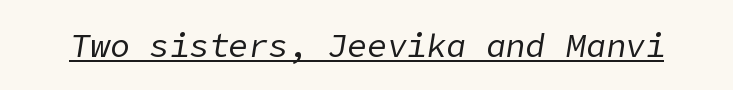
Q: Is the text bold? A: No.
Q: Is the text italic (slanted)? A: Yes, it leans right by about 9 degrees.
Q: Is the text underlined? A: Yes.
Q: Is the spacing between letters normal or unusually wide? A: Normal.
Q: Width (condensed, normal, or wide)? A: Normal.
Q: Stroke contrast? A: Low.
Q: x-height? A: Medium.
